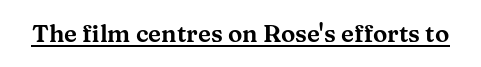
Default kerning and tracking; the words read as compact shapes. Notice how the stems are strictly vertical — no italics here. The glyphs are accompanied by a horizontal stroke just below them.
